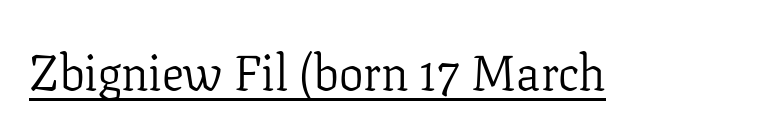
Proportional: the letters do not fall into vertical columns. The passage shown is typeset with a serif family. No letter is thick-stroked: the sample isn't bold. Rendered with straight, roman letterforms. The typesetter has applied underlining to the passage shown. Spacing between characters is what you'd get straight out of the box.
